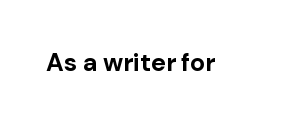
Q: Is the text bold? A: Yes.
Q: Is the text italic (slanted)? A: No, it is upright.
Q: Is the text underlined? A: No.
Q: Is the spacing between letters normal or unusually wide? A: Normal.
